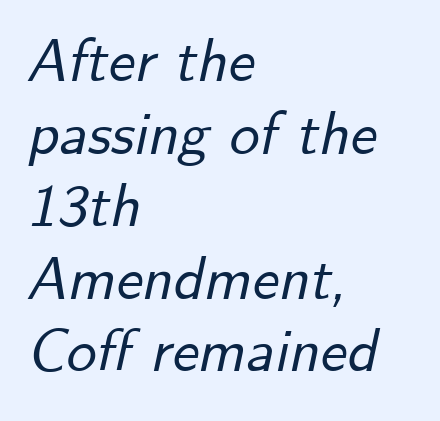
The text carries the slant typical of an italic or oblique font. Every row of glyphs begins at an identical x-position on the left. The face used here is proportionally spaced, like ordinary book or web type. Anything drawn beneath the words? Only blank space. Tracking here is standard; glyphs follow each other at the usual distance.
